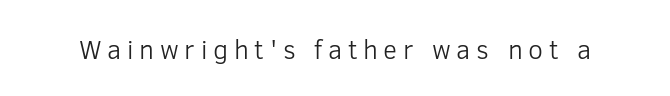
Q: Is the text bold? A: No.
Q: Is the text italic (slanted)? A: No, it is upright.
Q: Is the text underlined? A: No.
Q: Is the spacing between letters normal or unusually wide? A: Unusually wide.
